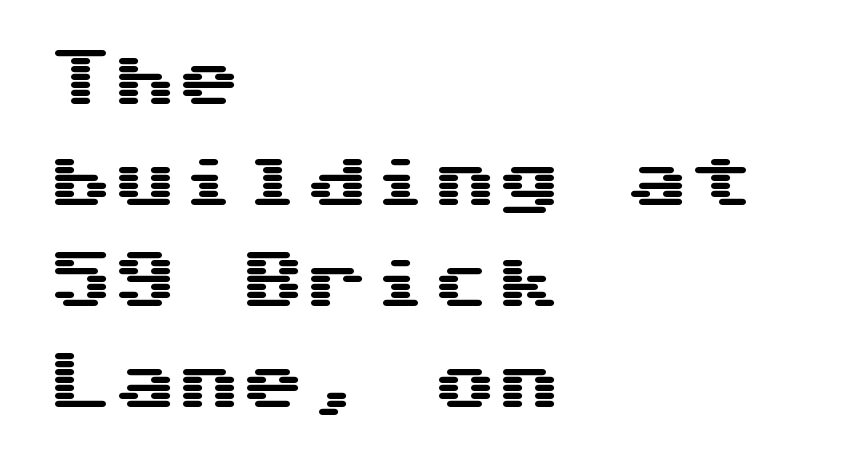
{"serif": "no", "italic": "no", "width": "wide", "stroke_contrast": "medium", "x_height": "medium", "monospaced": "yes", "underline": "no", "align": "left", "line_spacing": "normal", "line_spacing_ratio": 1.58, "letter_spacing": "normal", "letter_spacing_em": 0.0, "glyph_px": 64}
